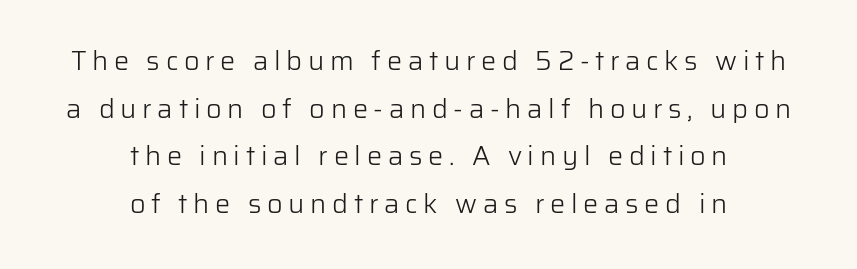
The image shows 27 px text type, upright; set centered, line spacing 1.76x, unusually wide letter spacing (+0.21 em), not underlined.
